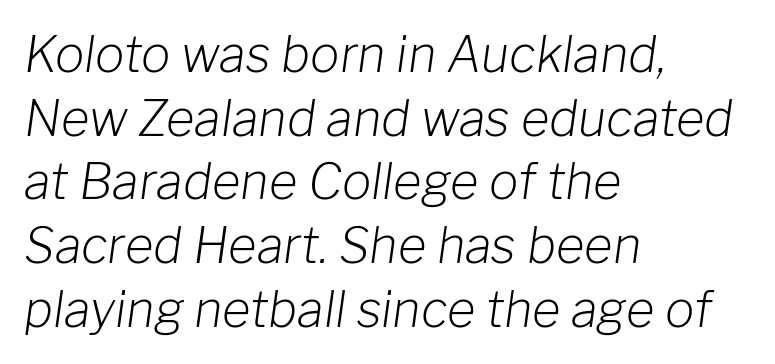
{"italic": "yes", "lean": "right", "slant_degrees": 8, "bold": "no", "weight": "light", "width": "normal", "stroke_contrast": "low", "x_height": "medium", "monospaced": "no", "underline": "no", "align": "left", "line_spacing": "normal", "line_spacing_ratio": 1.3, "letter_spacing": "normal", "letter_spacing_em": 0.0, "glyph_px": 49}
